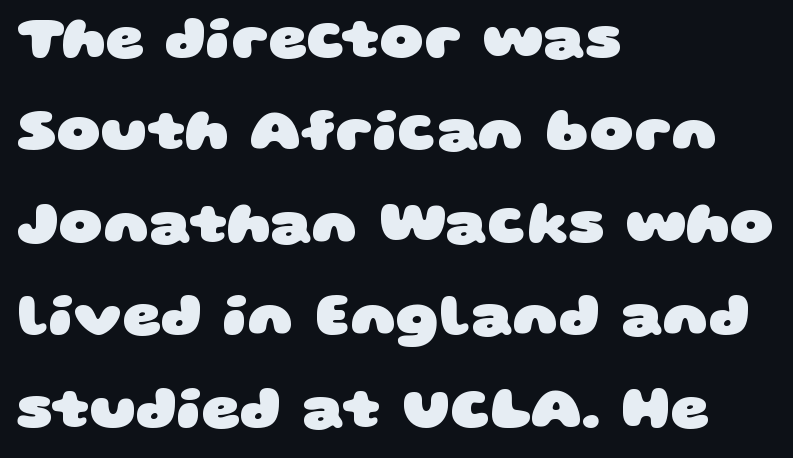
{"serif": "no", "bold": "yes", "weight": "heavy", "width": "wide", "stroke_contrast": "low", "x_height": "large", "monospaced": "no", "underline": "no", "align": "left", "line_spacing": "normal", "line_spacing_ratio": 1.54, "letter_spacing": "normal", "letter_spacing_em": 0.0, "glyph_px": 60}
